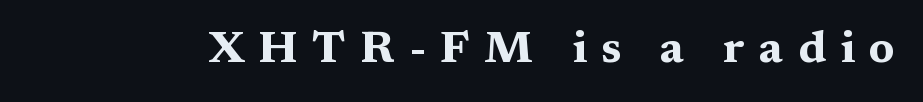
Tracking value appears strongly positive — letters spread wide. The space beneath each line is pristine and unruled. These lines are composed in type with serifs. Looks like regular typesetting: each glyph gets only the width it needs. The typography opts for an upright posture over an oblique one. Notice how thick the strokes are: this is what a full bold looks like.
